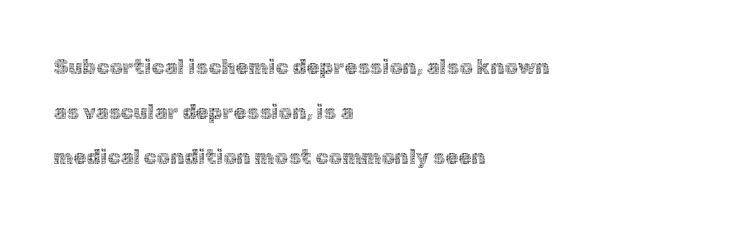
The letters look calm and open, with moderate or lighter stems. Any mark beneath the type? The region is blank. Left-aligned paragraph, ragged on the right. Summary of vertical rhythm: relaxed, with wide interline spacing.
